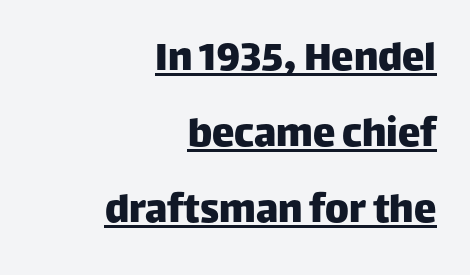
Q: Is the text italic (slanted)? A: No, it is upright.
Q: Is the typeface a serif or a sans-serif typeface? A: Sans-serif.
Q: Is the text underlined? A: Yes.
Q: How is the paragraph aligned? A: Right-aligned.
Q: Is the spacing between letters normal or unusually wide? A: Normal.
Q: Is the spacing between lines tight, normal or loose? A: Normal.
Q: Width (condensed, normal, or wide)? A: Normal.
Q: Stroke contrast? A: Low.
Q: x-height? A: Large.
Q: Monospaced? A: No.
